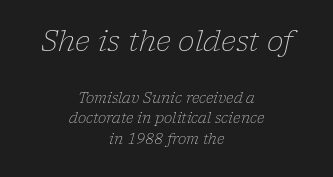
{"serif": "yes", "italic": "yes", "lean": "right", "slant_degrees": 17, "bold": "no", "weight": "light", "width": "normal", "stroke_contrast": "low", "x_height": "medium", "monospaced": "no", "underline": "no", "align": "center", "line_spacing": "normal", "line_spacing_ratio": 1.45, "letter_spacing": "normal", "letter_spacing_em": 0.0, "larger_block": "first", "size_ratio": 2.0, "glyph_px": 28}
